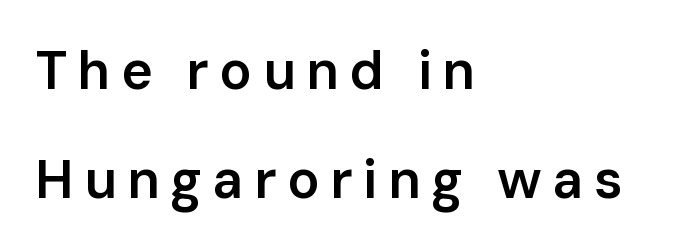
{"serif": "no", "italic": "no", "bold": "semi", "weight": "semibold", "width": "normal", "stroke_contrast": "low", "x_height": "medium", "monospaced": "no", "underline": "no", "align": "left", "line_spacing": "loose", "line_spacing_ratio": 2.02, "glyph_px": 54}
